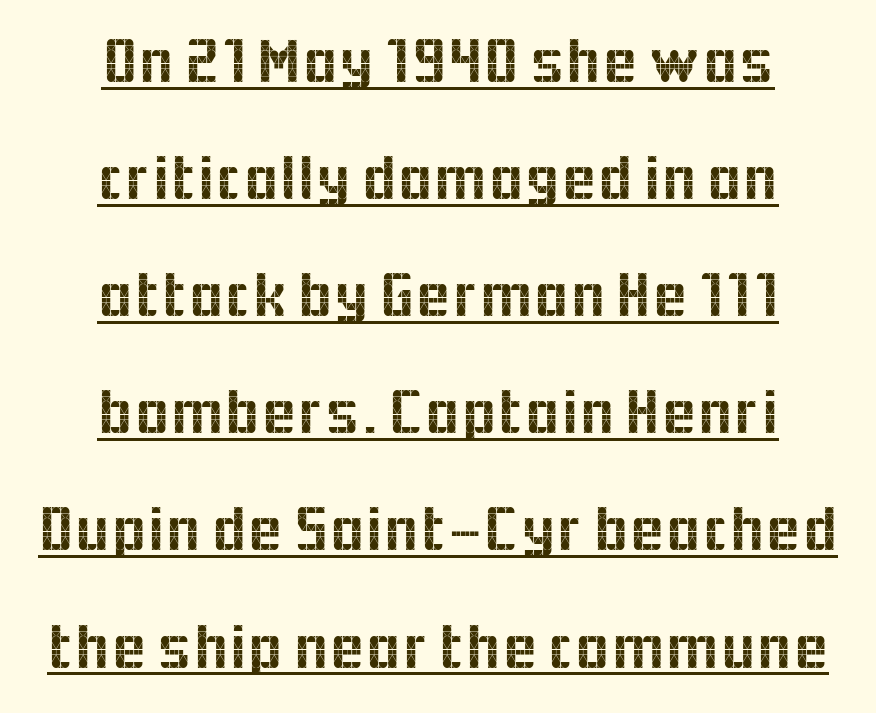
Q: Is the text italic (slanted)? A: No, it is upright.
Q: Is the typeface a serif or a sans-serif typeface? A: Sans-serif.
Q: Is the text underlined? A: Yes.
Q: How is the paragraph aligned? A: Centered.
Q: Is the spacing between letters normal or unusually wide? A: Normal.
Q: Width (condensed, normal, or wide)? A: Normal.
Q: x-height? A: Medium.
Q: Monospaced? A: No.
